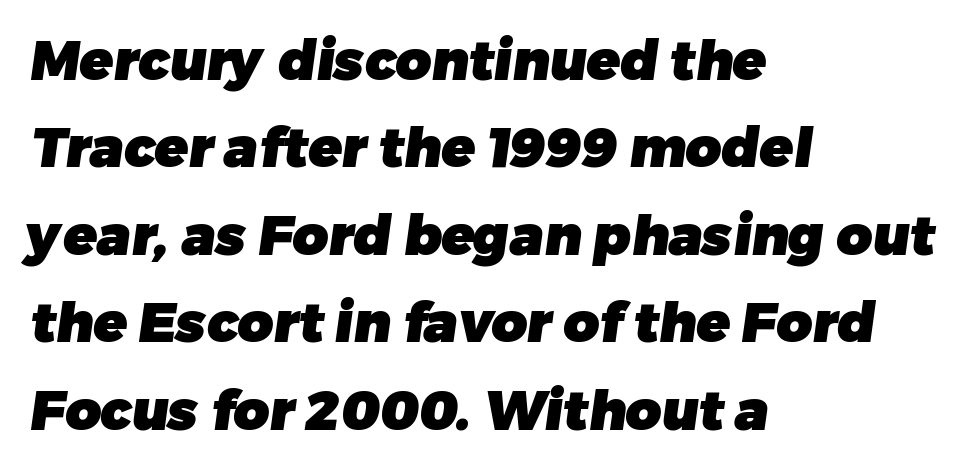
This sample uses plain, unmodified letter spacing. Set as a true bold cut, around the 700 mark. This sample keeps an unexceptional amount of space between lines. Where is the straight margin? On the left. This sample has the flowing, uneven cadence of proportional lettering. In terms of letterform style, serifs are entirely absent.
